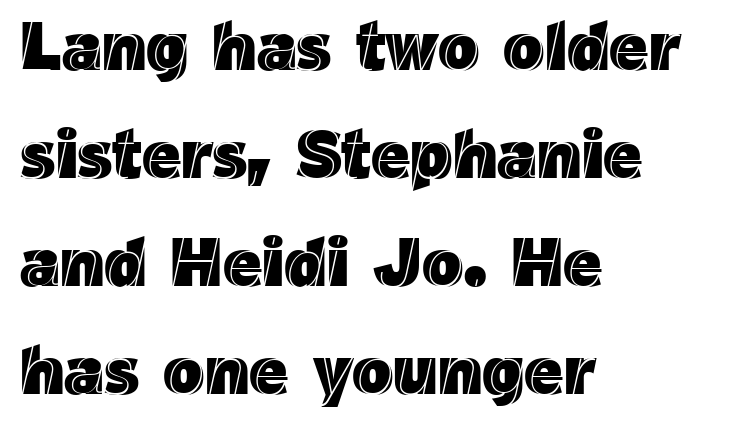
One glance says typical: line gaps are just what's usual. Italic? Not at all — the glyphs are vertical. Think of a printed novel: that variable character pitch is what you see here. This sample is left-justified, so line endings fall wherever the words run out.
